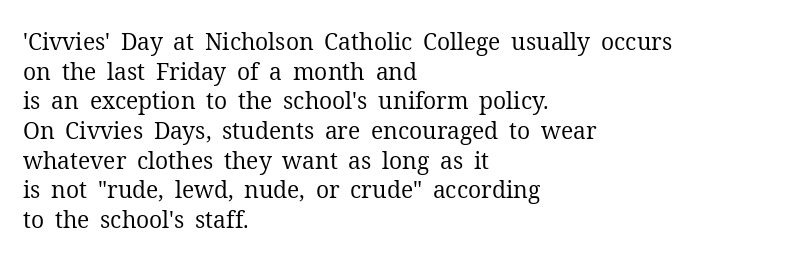
The image shows 23 px text type, upright; set left-aligned, normal line spacing (1.29x), normal letter spacing, not underlined.
